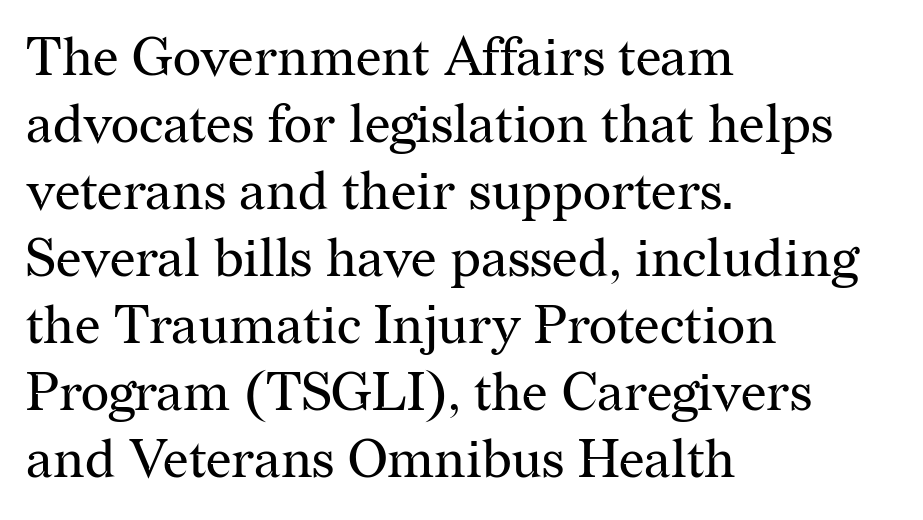
The image shows 54 px regular-weight serif type, upright; set left-aligned, line spacing 1.24x, normal letter spacing, not underlined; medium stroke contrast and a medium x-height.
